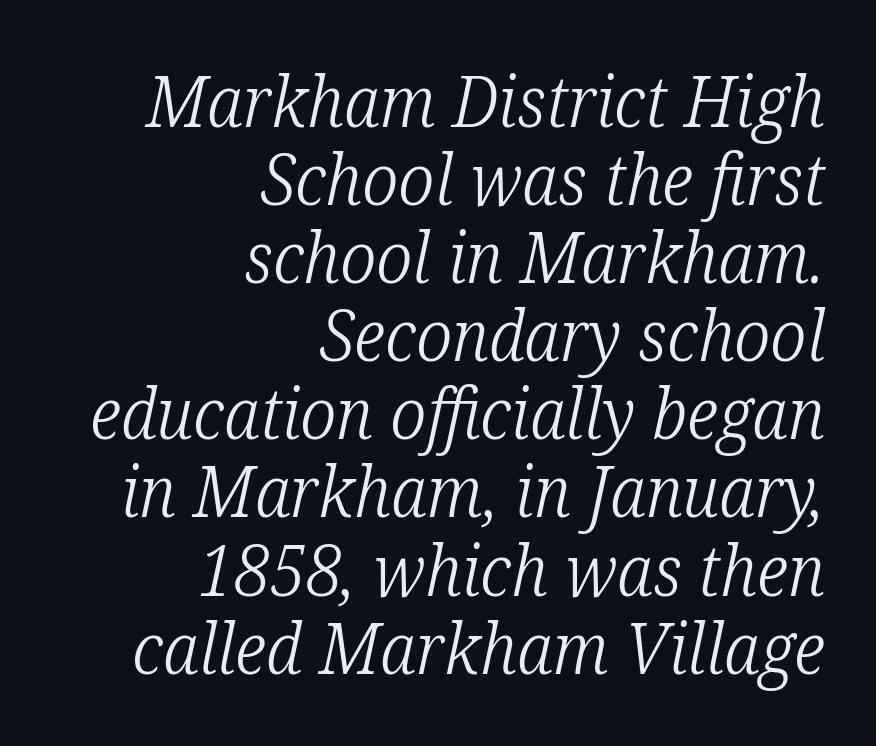
Q: Is the text bold? A: No.
Q: Is the text italic (slanted)? A: Yes, it leans right by about 12 degrees.
Q: Is the typeface a serif or a sans-serif typeface? A: Serif.
Q: Is the text underlined? A: No.
Q: How is the paragraph aligned? A: Right-aligned.
Q: Is the spacing between letters normal or unusually wide? A: Normal.
Q: Is the spacing between lines tight, normal or loose? A: Tight.
Q: Width (condensed, normal, or wide)? A: Condensed.
Q: Stroke contrast? A: Low.
Q: x-height? A: Medium.
Q: Monospaced? A: No.
